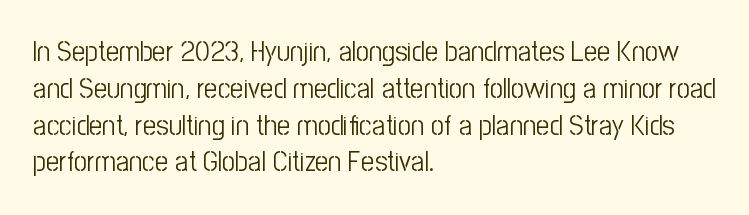
The image shows 29 px light, condensed sans-serif type, upright; set left-aligned, normal line spacing (1.27x), normal letter spacing, not underlined; low stroke contrast and a medium x-height.
